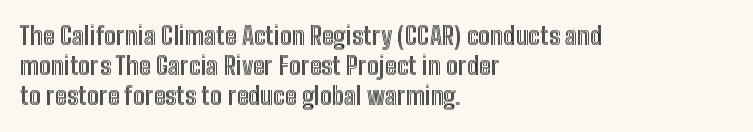
The image shows 25 px text type, upright; set left-aligned, line spacing 1.21x, normal letter spacing, not underlined.
